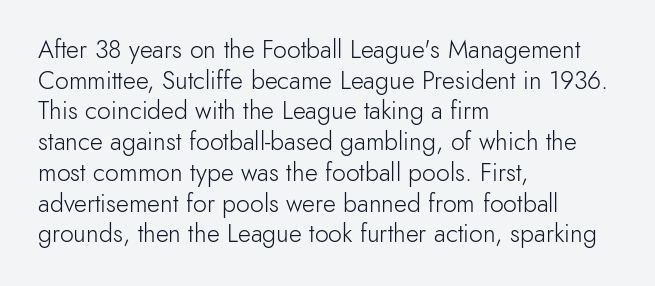
The image shows 25 px text type, upright; set left-aligned, line spacing 1.23x, normal letter spacing, not underlined.
